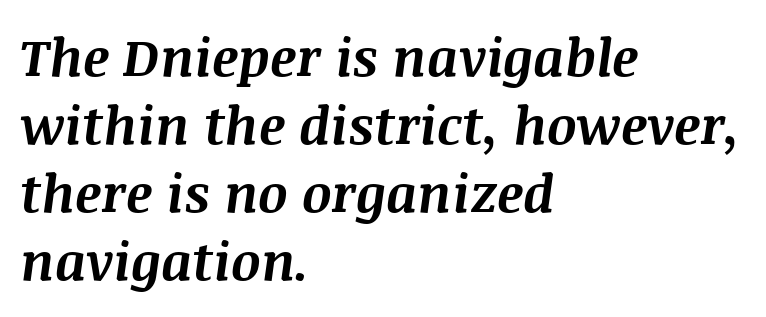
A bare baseline throughout the passage. Spacing verdict: proportional, widths tailored to each character. No extra tracking has been applied to these lines. Designer's note — italics engaged.
